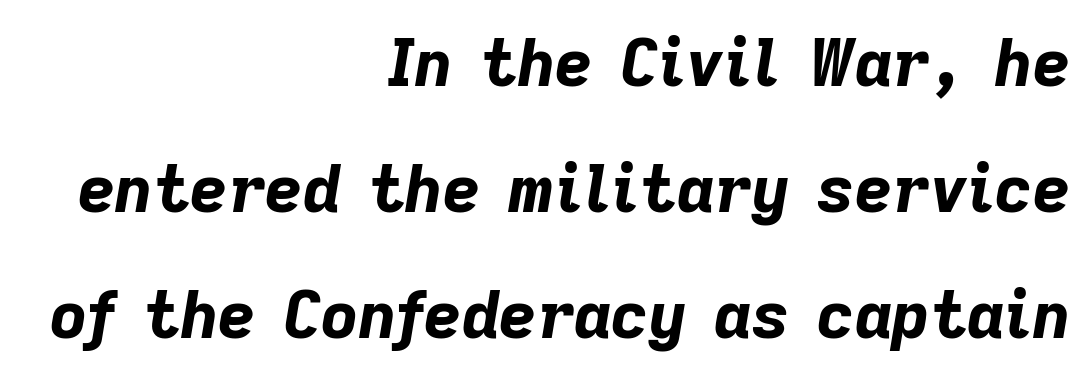
Honestly, the rows look like they've been pulled way apart. The letters are bold, with thick, heavy strokes. This rendering uses right alignment, leaving the left contour irregular. Do the characters align in a grid? No, the font is proportional. You can tell it's italic because the verticals aren't actually vertical.
